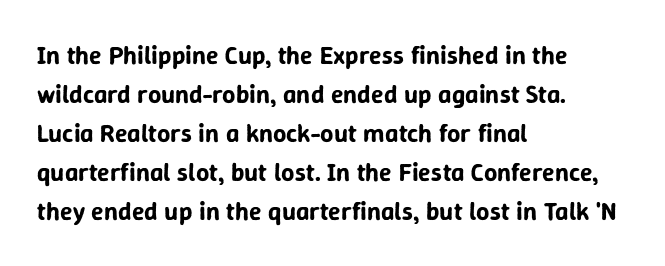
The compositor pushed each line to the left boundary. Every stem runs plumb, perpendicular to the baseline. This sample keeps an unexceptional amount of space between lines. Here the glyphs are tracked normally, forming tight word shapes. Descender tails drop into unmarked territory.
